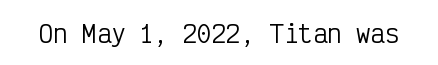
Only glyphs here, with clear space below each row. Notice how the stems are strictly vertical — no italics here. Between one letter and the next there's only the usual sliver of space. Is this a heavy cut? Hardly; it is regular or lighter.
